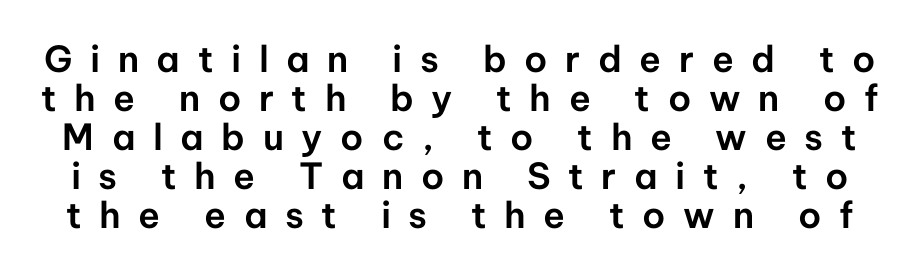
Typographically, this falls in the sans-serif category. The horizontal fit of the characters is loose and conspicuously gappy. The block of text is dense from top to bottom, with scant space between rows. The face used here is proportionally spaced, like ordinary book or web type.
